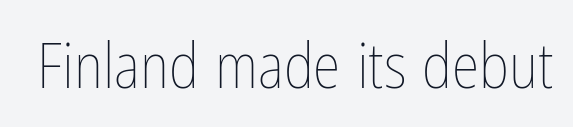
{"italic": "no", "bold": "no", "weight": "thin", "width": "condensed", "stroke_contrast": "low", "x_height": "medium", "monospaced": "no", "underline": "no", "letter_spacing": "normal", "letter_spacing_em": 0.0, "glyph_px": 63}
